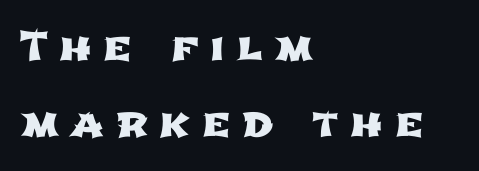
The image shows 40 px wide sans-serif type; set left-aligned, loose line spacing (1.91x), unusually wide letter spacing (+0.29 em), not underlined; low stroke contrast and a medium x-height.
